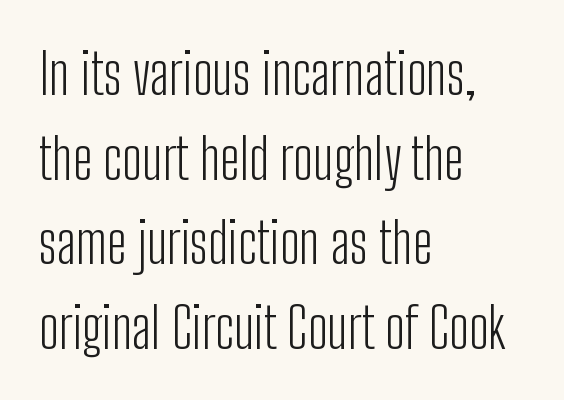
You could not count columns in this text — the font is proportionally spaced. These lines sit exactly where default settings would place them. To sum up the face: it is a sans, with no serifs. It's the straight-up-and-down kind of type.
